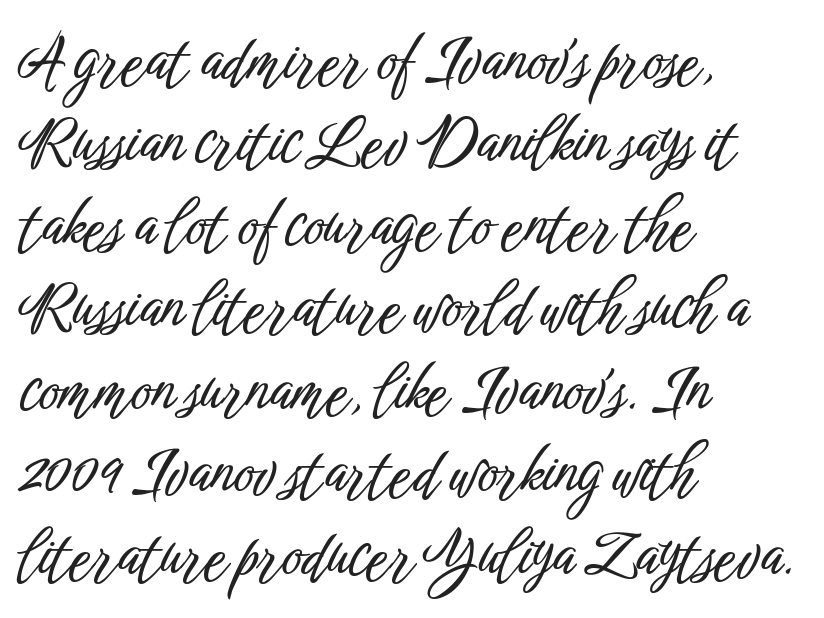
Q: Is the text italic (slanted)? A: Yes.
Q: Is the typeface a serif or a sans-serif typeface? A: Sans-serif.
Q: Is the text underlined? A: No.
Q: How is the paragraph aligned? A: Left-aligned.
Q: Is the spacing between letters normal or unusually wide? A: Normal.
Q: Is the spacing between lines tight, normal or loose? A: Normal.
Q: Width (condensed, normal, or wide)? A: Condensed.
Q: Stroke contrast? A: Low.
Q: x-height? A: Medium.
Q: Monospaced? A: No.
